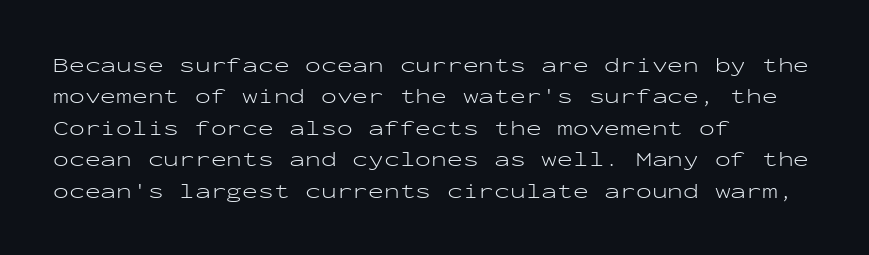
Each row of text sits above clean, open space. Italic? Not at all — the glyphs are vertical. Typeset ragged right — the left edge is the straight one. Each word holds together tightly as a unit, with standard inter-letter gaps. Interline gaps are of average width in this sample.
